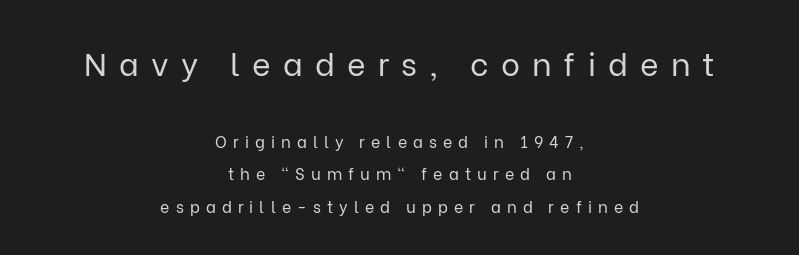
Larger block? The one above; the one below is distinctly smaller. Do the characters align in a grid? No, the font is proportional. Vertical stems look standard width or narrower in stroke. Notice the wide empty band between every row — that's loose leading. Style check: upright.
